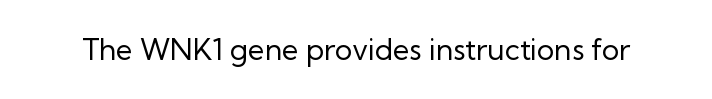
Q: Is the text bold? A: No.
Q: Is the text italic (slanted)? A: No, it is upright.
Q: Is the typeface a serif or a sans-serif typeface? A: Sans-serif.
Q: Is the text underlined? A: No.
Q: Is the spacing between letters normal or unusually wide? A: Normal.
Q: Width (condensed, normal, or wide)? A: Normal.
Q: Stroke contrast? A: Low.
Q: x-height? A: Medium.
Q: Monospaced? A: No.
